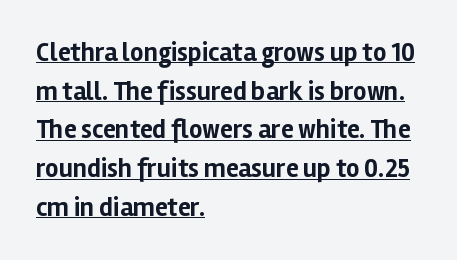
Q: Is the text bold? A: Yes.
Q: Is the text italic (slanted)? A: No, it is upright.
Q: Is the text underlined? A: Yes.
Q: How is the paragraph aligned? A: Left-aligned.
Q: Is the spacing between letters normal or unusually wide? A: Normal.
Q: Is the spacing between lines tight, normal or loose? A: Normal.
